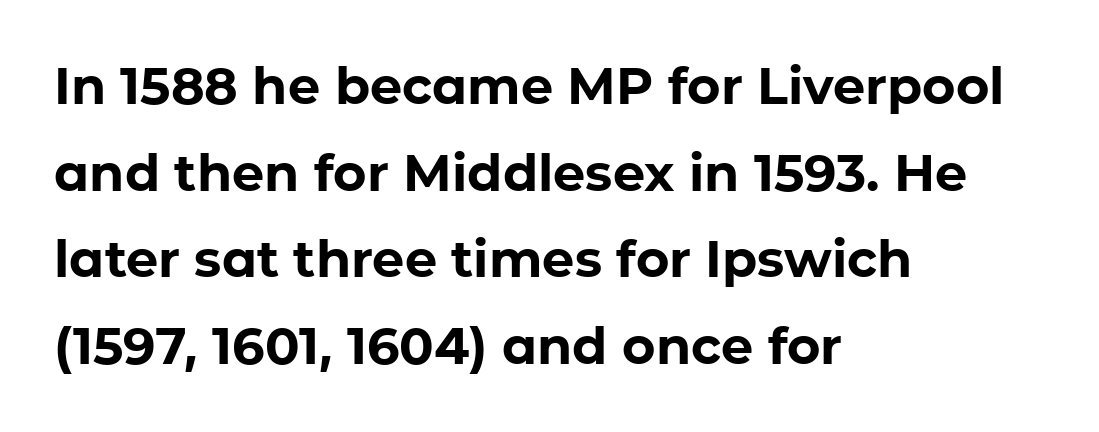
The image shows 51 px bold sans-serif type, upright; set left-aligned, normal line spacing (1.7x), normal letter spacing, not underlined; low stroke contrast and a medium x-height.
